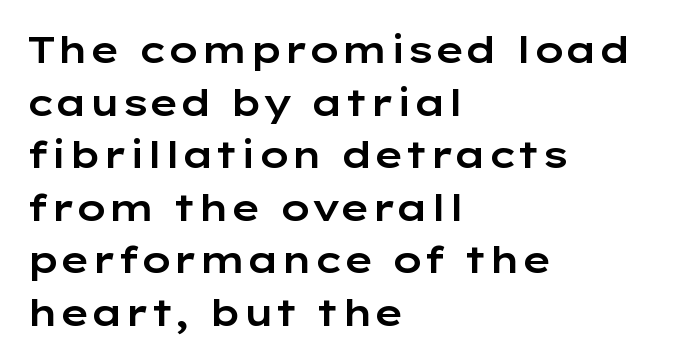
Just letters on the line, the space beneath them empty. The lines are quadded left. Evenly set lines give the paragraph a standard silhouette. To sum up the face: it is a sans, with no serifs. The letters stand upright; this is a roman face.
